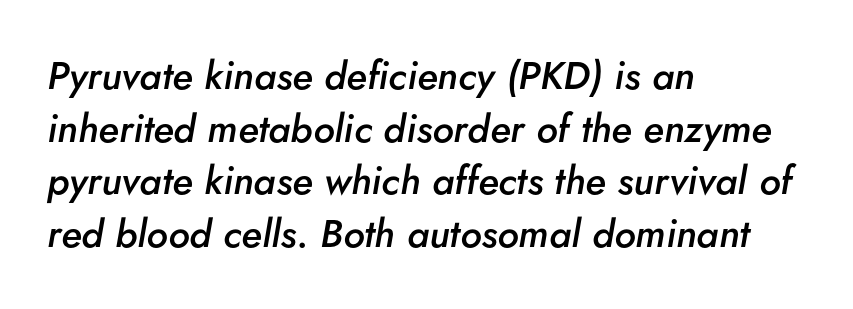
The image shows 39 px semibold type, italic (leaning right); set left-aligned, normal line spacing (1.35x), normal letter spacing, not underlined; low stroke contrast and a small x-height.
